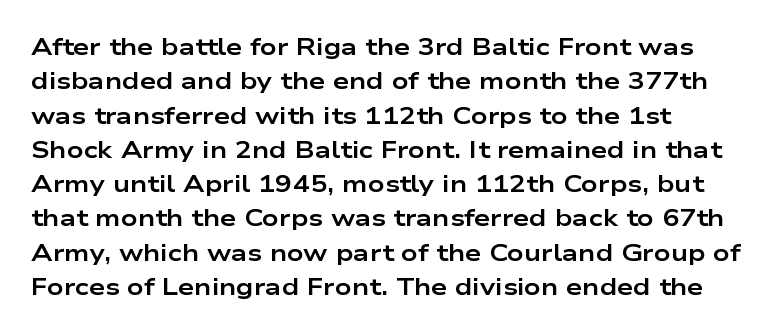
The image shows 23 px bold type, upright; set left-aligned, normal line spacing (1.49x), normal letter spacing, not underlined.
